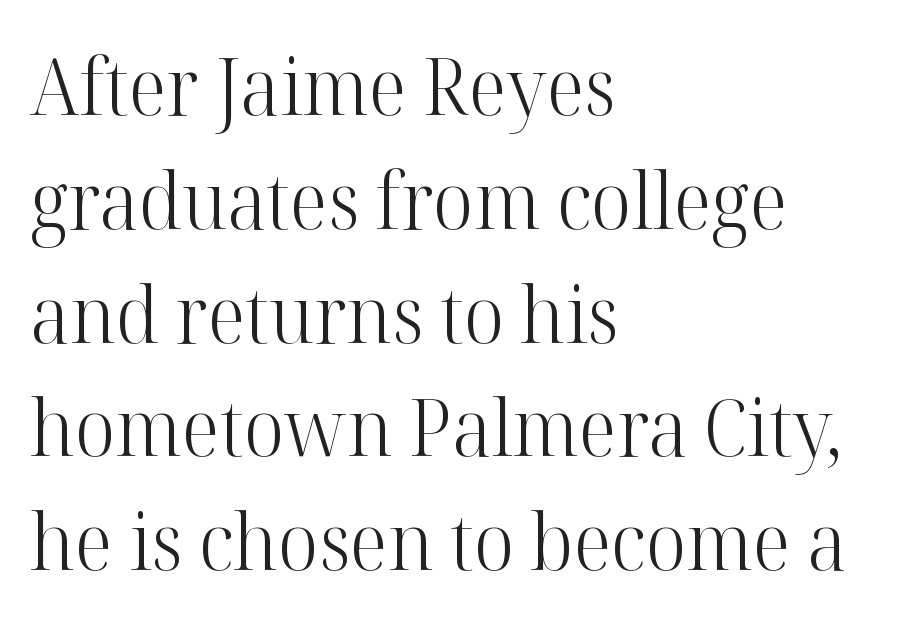
{"serif": "yes", "italic": "no", "bold": "no", "weight": "light", "width": "normal", "stroke_contrast": "high", "x_height": "medium", "monospaced": "no", "underline": "no", "align": "left", "line_spacing": "normal", "line_spacing_ratio": 1.44, "letter_spacing": "normal", "letter_spacing_em": 0.0, "glyph_px": 79}
